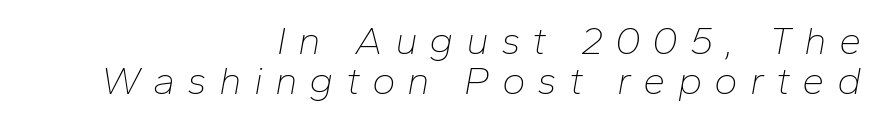
{"italic": "yes", "lean": "right", "slant_degrees": 10, "bold": "no", "weight": "thin", "width": "normal", "stroke_contrast": "low", "x_height": "medium", "monospaced": "no", "underline": "no", "align": "right", "line_spacing": "tight", "line_spacing_ratio": 0.99, "letter_spacing": "wide", "letter_spacing_em": 0.3, "glyph_px": 40}
